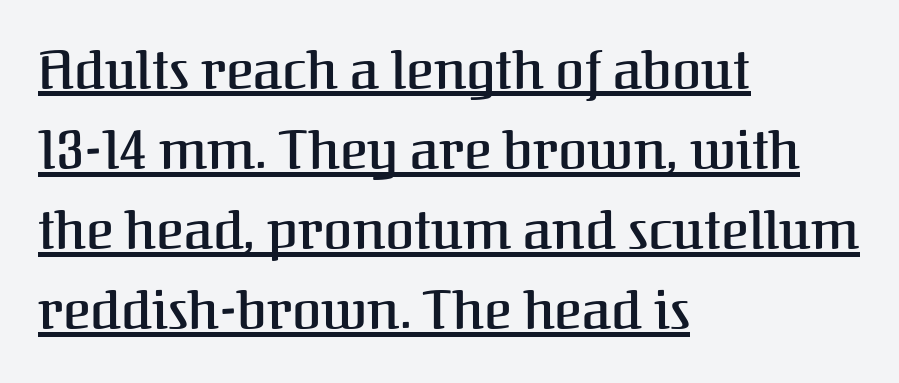
The image shows 53 px semibold serif type, upright; set left-aligned, normal line spacing (1.51x), normal letter spacing, underlined; medium stroke contrast and a medium x-height.
